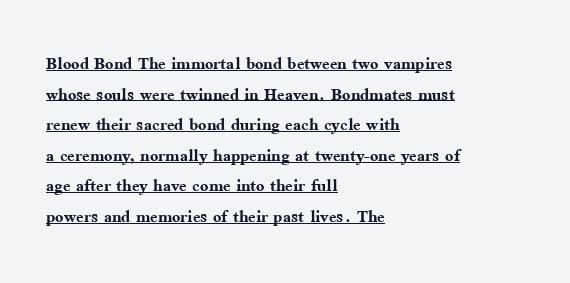
{"italic": "no", "bold": "yes", "underline": "yes", "align": "left", "line_spacing": "normal", "line_spacing_ratio": 1.39, "letter_spacing": "normal", "letter_spacing_em": 0.0, "glyph_px": 22}
